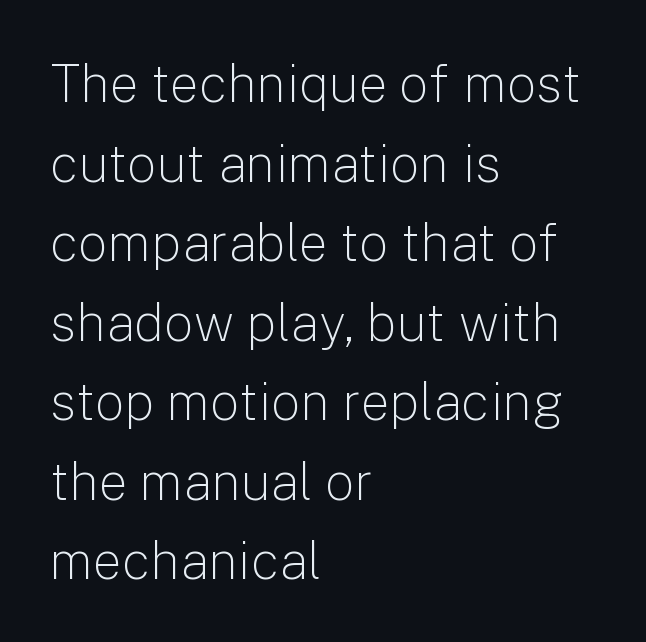
Q: Is the text bold? A: No.
Q: Is the text italic (slanted)? A: No, it is upright.
Q: Is the typeface a serif or a sans-serif typeface? A: Sans-serif.
Q: Is the text underlined? A: No.
Q: How is the paragraph aligned? A: Left-aligned.
Q: Is the spacing between letters normal or unusually wide? A: Normal.
Q: Is the spacing between lines tight, normal or loose? A: Normal.
Q: Width (condensed, normal, or wide)? A: Normal.
Q: Stroke contrast? A: Low.
Q: x-height? A: Medium.
Q: Monospaced? A: No.
